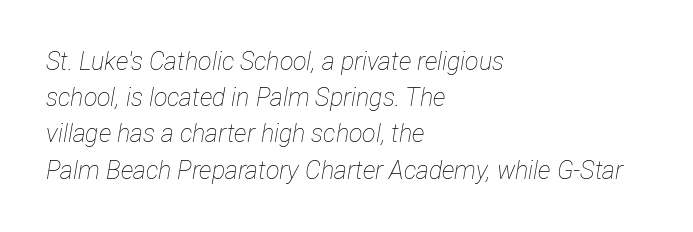
Q: Is the text bold? A: No.
Q: Is the text italic (slanted)? A: Yes, it leans right by about 12 degrees.
Q: Is the text underlined? A: No.
Q: How is the paragraph aligned? A: Left-aligned.
Q: Is the spacing between letters normal or unusually wide? A: Normal.
Q: Is the spacing between lines tight, normal or loose? A: Normal.
